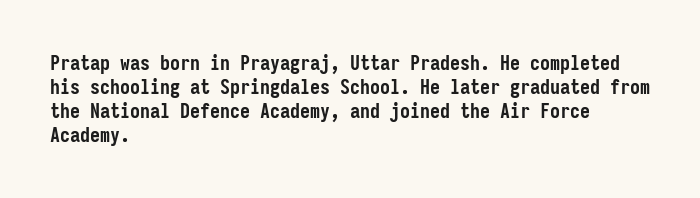
Posture: upright roman. Between one letter and the next there's only the usual sliver of space. Layout note: lines flush left. Clear beneath every line of the passage. The characters look thick and weighty, a clear bold.
